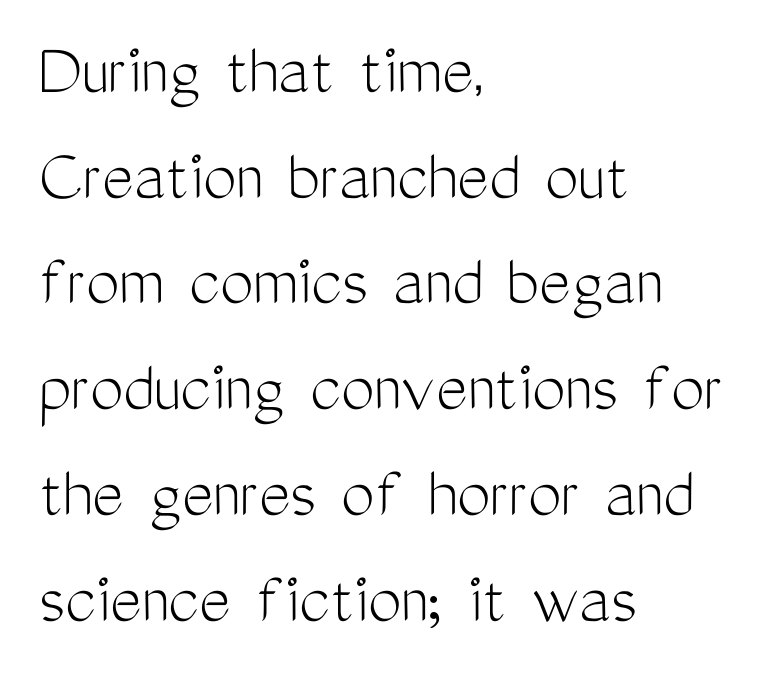
Q: Is the text bold? A: No.
Q: Is the text italic (slanted)? A: No, it is upright.
Q: Is the typeface a serif or a sans-serif typeface? A: Sans-serif.
Q: Is the text underlined? A: No.
Q: How is the paragraph aligned? A: Left-aligned.
Q: Is the spacing between letters normal or unusually wide? A: Normal.
Q: Is the spacing between lines tight, normal or loose? A: Normal.
Q: Width (condensed, normal, or wide)? A: Condensed.
Q: Stroke contrast? A: Medium.
Q: x-height? A: Medium.
Q: Monospaced? A: No.
